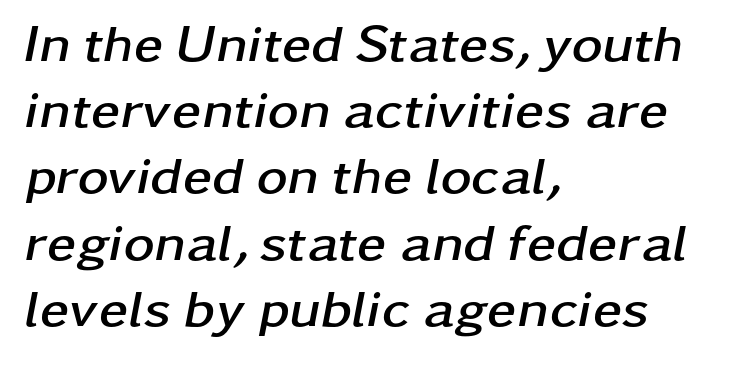
The image shows 53 px semibold, wide type, italic (leaning right); set left-aligned, normal line spacing (1.25x), normal letter spacing, not underlined; low stroke contrast and a medium x-height.
